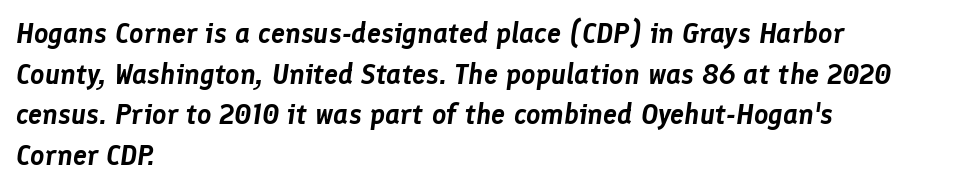
Inter-character spacing is left at the font's built-in metrics. Words float on clear page, feet unadorned. These lines stack with their left ends in a neat column. The face used here is proportionally spaced, like ordinary book or web type.
